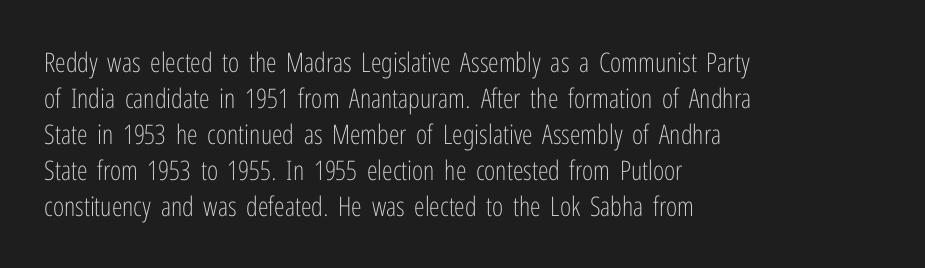
Q: Is the text bold? A: No.
Q: Is the text italic (slanted)? A: No, it is upright.
Q: Is the text underlined? A: No.
Q: How is the paragraph aligned? A: Left-aligned.
Q: Is the spacing between letters normal or unusually wide? A: Normal.
Q: Is the spacing between lines tight, normal or loose? A: Normal.
